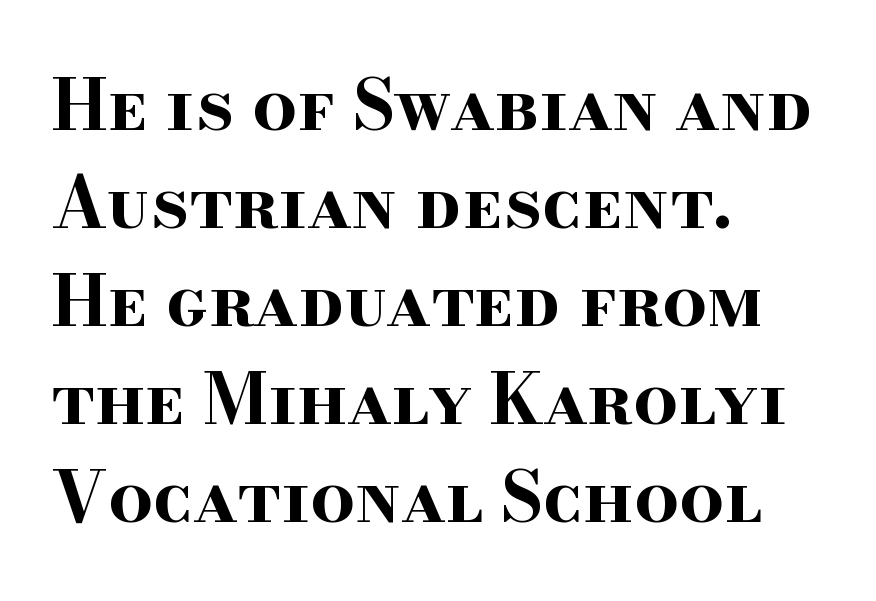
Q: Is the text bold? A: Yes.
Q: Is the text italic (slanted)? A: No, it is upright.
Q: Is the typeface a serif or a sans-serif typeface? A: Serif.
Q: Is the text underlined? A: No.
Q: How is the paragraph aligned? A: Left-aligned.
Q: Is the spacing between letters normal or unusually wide? A: Normal.
Q: Is the spacing between lines tight, normal or loose? A: Normal.
Q: Width (condensed, normal, or wide)? A: Wide.
Q: Stroke contrast? A: High.
Q: x-height? A: Small.
Q: Monospaced? A: No.
